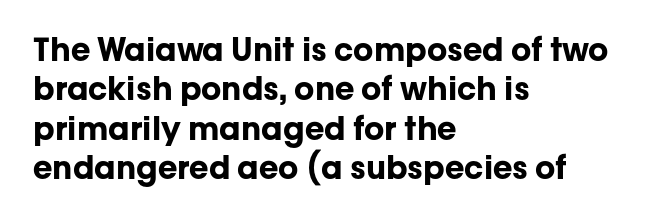
Quick note: underline off. Line starts are locked; line ends wander. Each letter keeps its own natural width here, so spacing adapts to shape. Its strokes are broad and dark, the hallmark of bold type.
